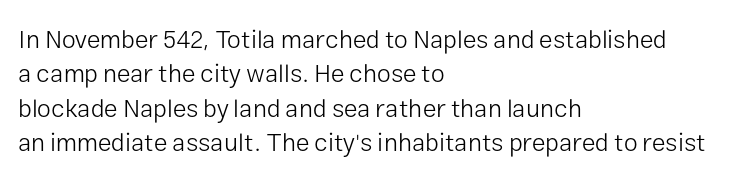
Spacing between characters is what you'd get straight out of the box. The passage shown is not underscored anywhere. The lines in this sample share a left origin and differ only in where they stop. The lines sit at an ordinary, default distance from one another. Is the type heavy? It reads as light-to-regular instead.
